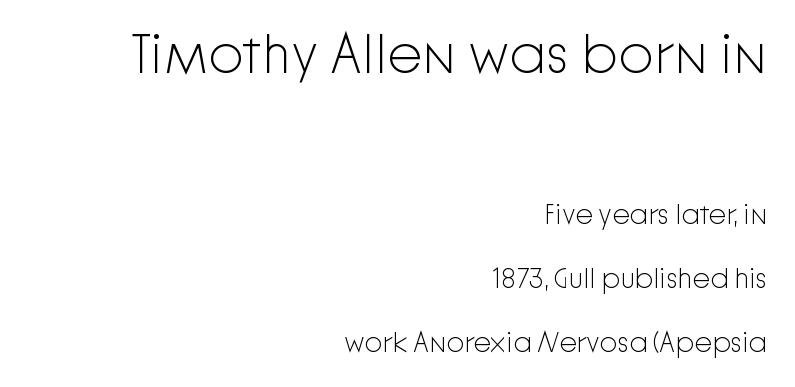
The image shows 56 px light sans-serif type, upright; set right-aligned, loose line spacing (2.29x), normal letter spacing, not underlined; the first (top) block is 2.0x larger; low stroke contrast and a medium x-height.
